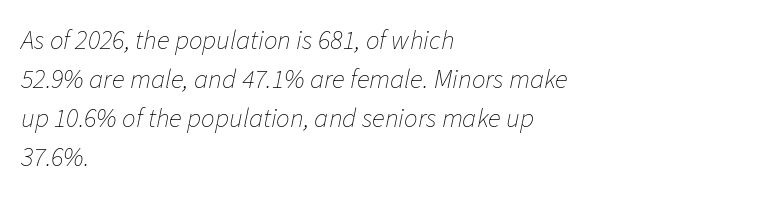
Q: Is the text bold? A: No.
Q: Is the text italic (slanted)? A: Yes, it leans right by about 11 degrees.
Q: Is the text underlined? A: No.
Q: How is the paragraph aligned? A: Left-aligned.
Q: Is the spacing between letters normal or unusually wide? A: Normal.
Q: Is the spacing between lines tight, normal or loose? A: Normal.
